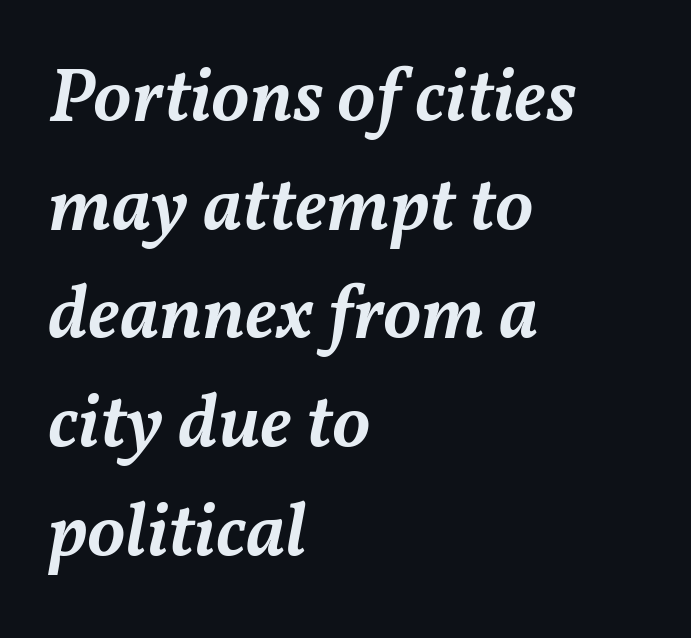
A typesetter would mark this as italic. Typesetter's note: demi weight, one step under bold. The space directly below the letters is spotless. The rows are spaced the way most documents space them. The lines in this sample share a left origin and differ only in where they stop. Is this a fixed-width face? No — the glyphs have proportional, varying widths.
